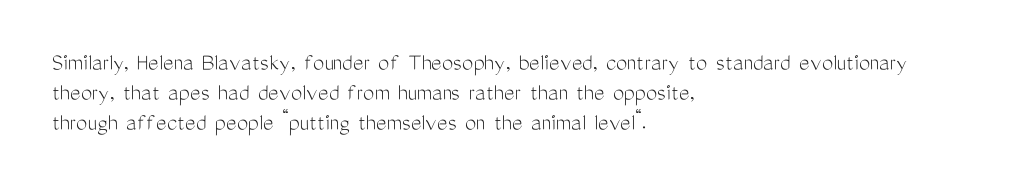
Q: Is the text bold? A: No.
Q: Is the text italic (slanted)? A: No, it is upright.
Q: Is the text underlined? A: No.
Q: How is the paragraph aligned? A: Left-aligned.
Q: Is the spacing between letters normal or unusually wide? A: Normal.
